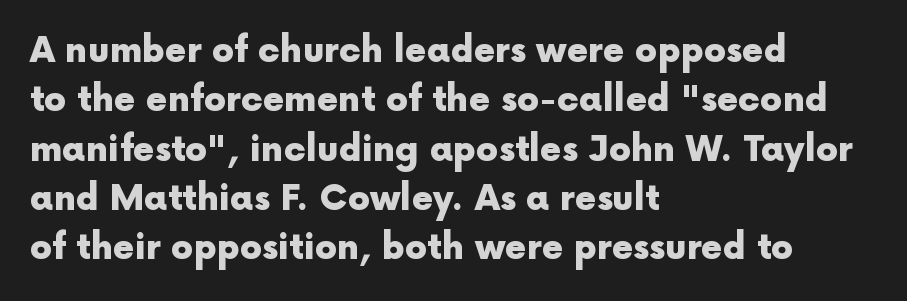
{"serif": "no", "italic": "no", "bold": "yes", "weight": "heavy", "width": "normal", "x_height": "medium", "monospaced": "no", "underline": "no", "align": "left", "line_spacing": "normal", "line_spacing_ratio": 1.41, "letter_spacing": "normal", "letter_spacing_em": 0.0, "glyph_px": 35}
